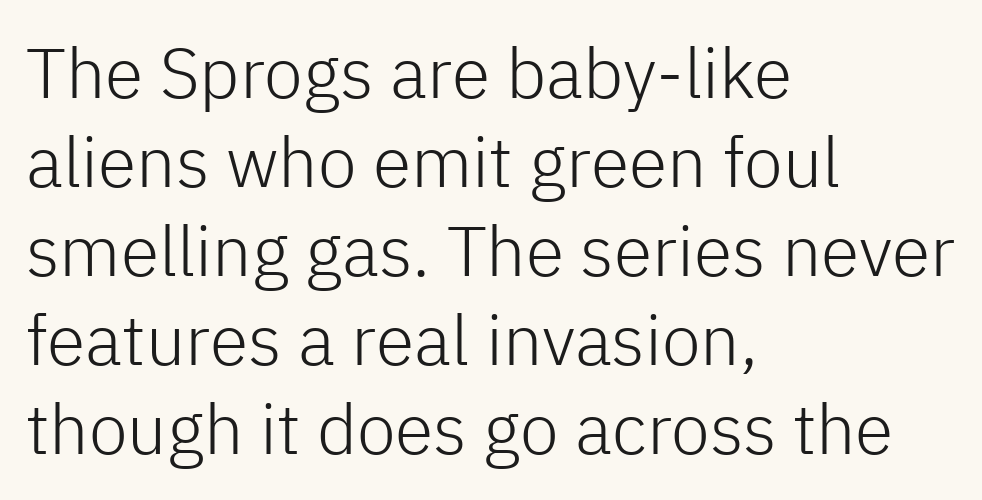
Q: Is the text bold? A: No.
Q: Is the text italic (slanted)? A: No, it is upright.
Q: Is the typeface a serif or a sans-serif typeface? A: Sans-serif.
Q: Is the text underlined? A: No.
Q: How is the paragraph aligned? A: Left-aligned.
Q: Is the spacing between letters normal or unusually wide? A: Normal.
Q: Is the spacing between lines tight, normal or loose? A: Normal.
Q: Width (condensed, normal, or wide)? A: Normal.
Q: Stroke contrast? A: Low.
Q: x-height? A: Medium.
Q: Monospaced? A: No.
